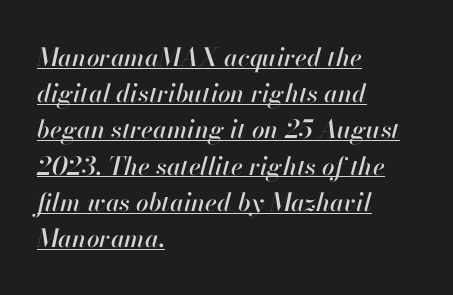
Students, observe the line beneath the letters — that is underlining. Where is the straight margin? On the left. Slant detected: the letters are inclined. This rendering leaves character spacing at its baseline value.
